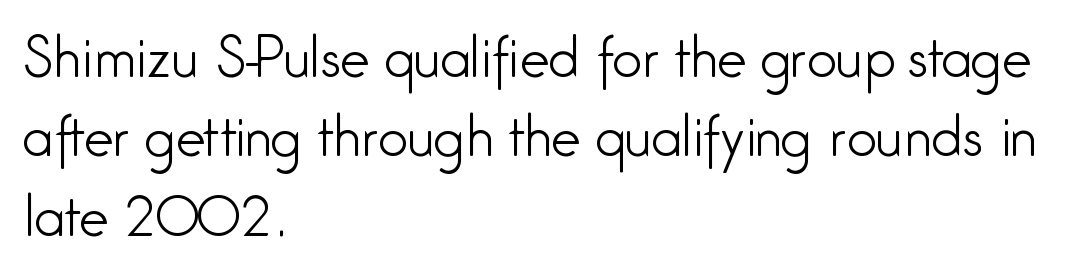
Character widths vary here, with narrow letters taking less room than wide ones. This sample uses an upright cut, with every glyph sitting square on the baseline. Grotesque or geometric, the face here clearly has no serifs. The lines are quadded left. Just letters on the line, the space beneath them empty.
